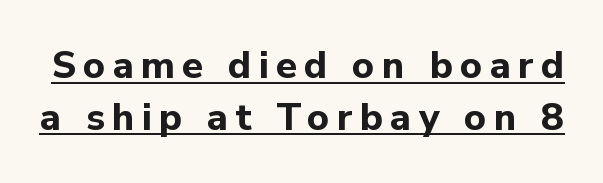
{"serif": "no", "italic": "no", "bold": "yes", "weight": "bold", "width": "normal", "stroke_contrast": "low", "x_height": "medium", "monospaced": "no", "underline": "yes", "line_spacing": "normal", "line_spacing_ratio": 1.36, "glyph_px": 38}
